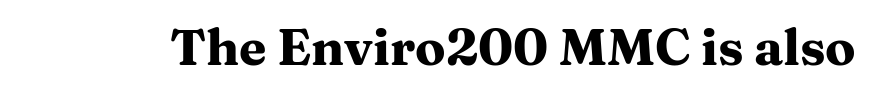
{"serif": "yes", "italic": "no", "bold": "yes", "weight": "heavy", "width": "wide", "stroke_contrast": "medium", "x_height": "medium", "monospaced": "no", "underline": "no", "letter_spacing": "normal", "letter_spacing_em": 0.0, "glyph_px": 50}
